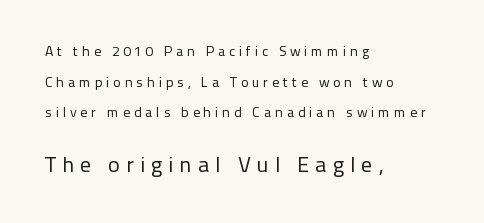
Q: Is the text bold? A: No.
Q: Is the text italic (slanted)? A: No, it is upright.
Q: Is the text underlined? A: No.
Q: How is the paragraph aligned? A: Left-aligned.
Q: Is the spacing between letters normal or unusually wide? A: Unusually wide.
Q: Is the spacing between lines tight, normal or loose? A: Loose.
Q: Which block of text is set in a larger size, the first (top) or the second (bottom)? A: The second (bottom) one.
